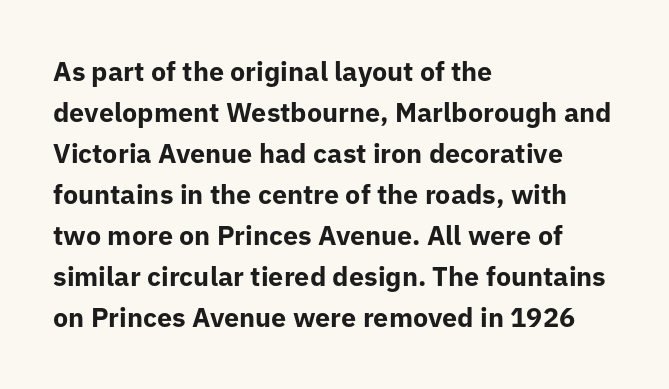
Q: Is the text bold? A: Yes.
Q: Is the text italic (slanted)? A: No, it is upright.
Q: Is the text underlined? A: No.
Q: How is the paragraph aligned? A: Left-aligned.
Q: Is the spacing between letters normal or unusually wide? A: Normal.
Q: Is the spacing between lines tight, normal or loose? A: Normal.
